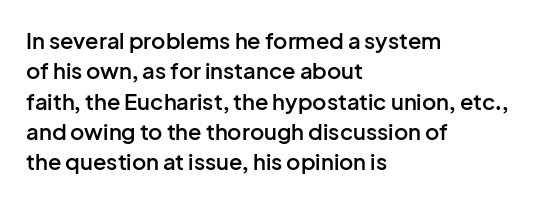
Q: Is the text bold? A: Semi-bold.
Q: Is the text italic (slanted)? A: No, it is upright.
Q: Is the text underlined? A: No.
Q: How is the paragraph aligned? A: Left-aligned.
Q: Is the spacing between letters normal or unusually wide? A: Normal.
Q: Is the spacing between lines tight, normal or loose? A: Normal.
